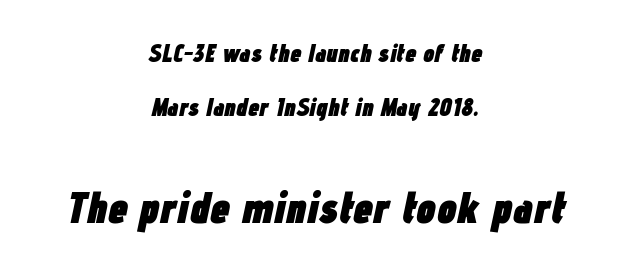
Q: Is the text bold? A: Yes.
Q: Is the text italic (slanted)? A: Yes, it leans right by about 12 degrees.
Q: Is the text underlined? A: No.
Q: How is the paragraph aligned? A: Centered.
Q: Is the spacing between letters normal or unusually wide? A: Normal.
Q: Is the spacing between lines tight, normal or loose? A: Loose.
Q: Which block of text is set in a larger size, the first (top) or the second (bottom)? A: The second (bottom) one.
Q: Width (condensed, normal, or wide)? A: Condensed.
Q: Stroke contrast? A: Low.
Q: x-height? A: Medium.
Q: Monospaced? A: No.
